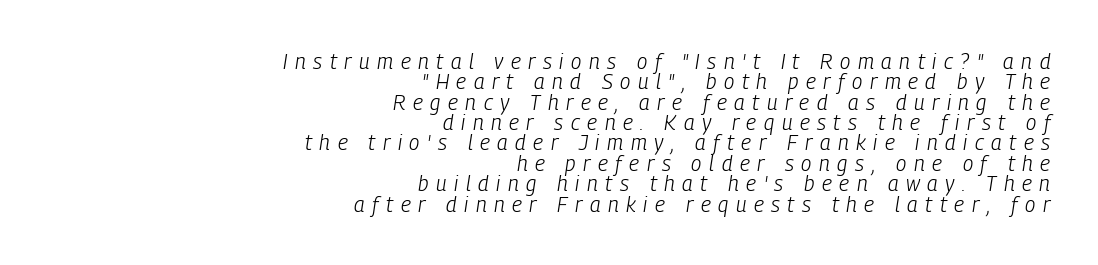
Q: Is the text bold? A: No.
Q: Is the text italic (slanted)? A: Yes, it leans right by about 9 degrees.
Q: Is the text underlined? A: No.
Q: How is the paragraph aligned? A: Right-aligned.
Q: Is the spacing between letters normal or unusually wide? A: Unusually wide.
Q: Is the spacing between lines tight, normal or loose? A: Tight.
